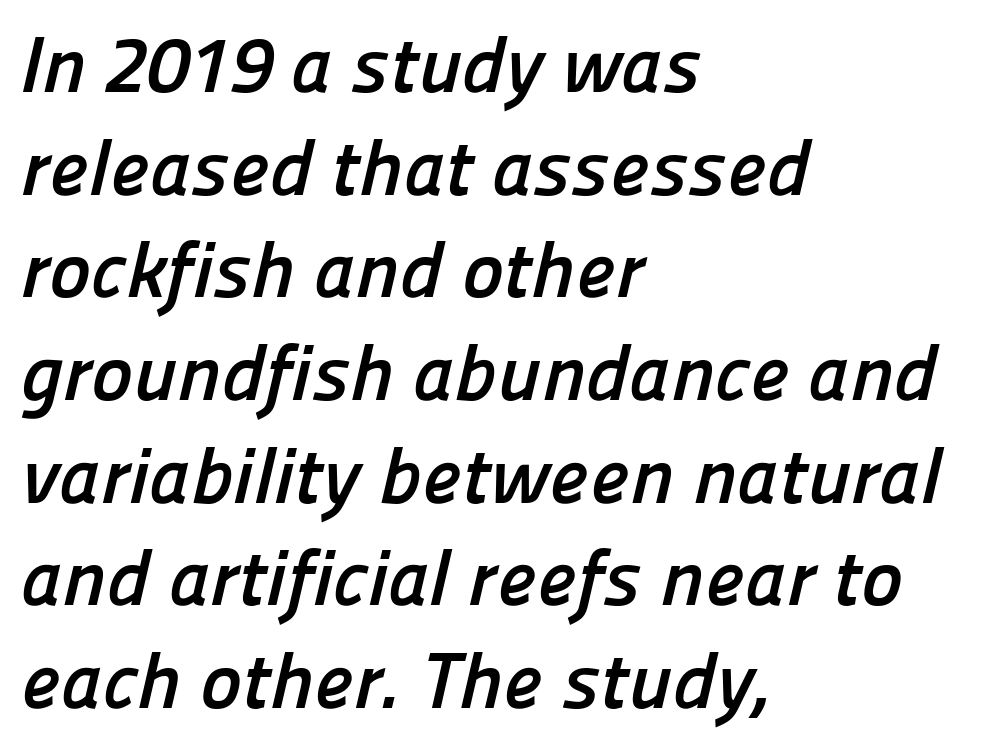
What stands out about the letter spacing? Nothing — it is the standard amount. Is the type bold? Yes — the strokes are clearly thick and heavy. Do the characters align in a grid? No, the font is proportional. This sample uses a sans-serif face. Regular leading. Decoration check: the copy has no underline.
